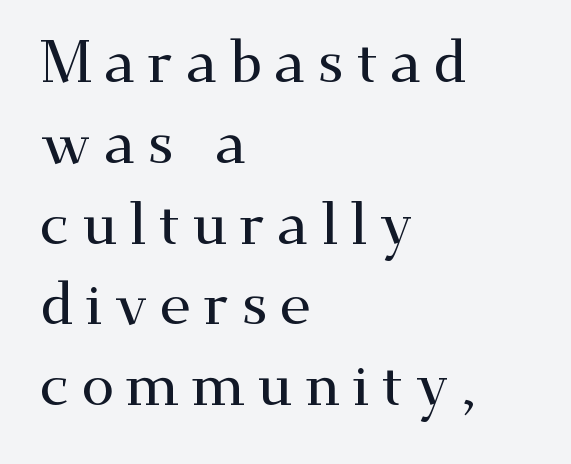
The image shows 59 px wide serif type, upright; set left-aligned, normal line spacing (1.37x), unusually wide letter spacing (+0.2 em), not underlined; medium stroke contrast and a small x-height.
